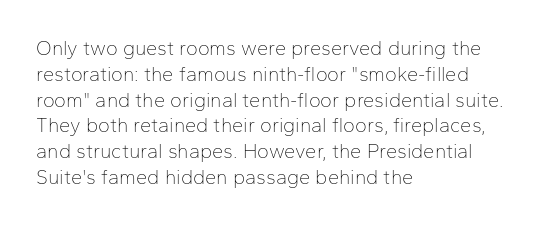
Q: Is the text bold? A: No.
Q: Is the text italic (slanted)? A: No, it is upright.
Q: Is the text underlined? A: No.
Q: How is the paragraph aligned? A: Left-aligned.
Q: Is the spacing between letters normal or unusually wide? A: Normal.
Q: Is the spacing between lines tight, normal or loose? A: Normal.
